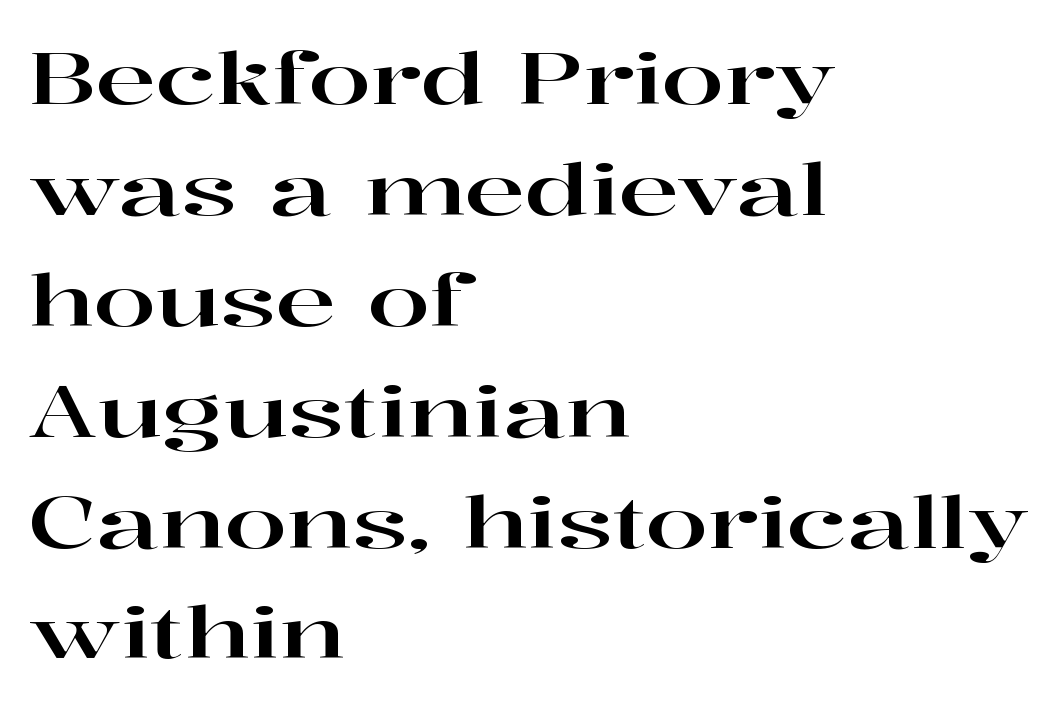
Q: Is the text italic (slanted)? A: No, it is upright.
Q: Is the typeface a serif or a sans-serif typeface? A: Serif.
Q: Is the text underlined? A: No.
Q: How is the paragraph aligned? A: Left-aligned.
Q: Is the spacing between letters normal or unusually wide? A: Normal.
Q: Is the spacing between lines tight, normal or loose? A: Normal.
Q: Width (condensed, normal, or wide)? A: Wide.
Q: Stroke contrast? A: High.
Q: x-height? A: Medium.
Q: Monospaced? A: No.
